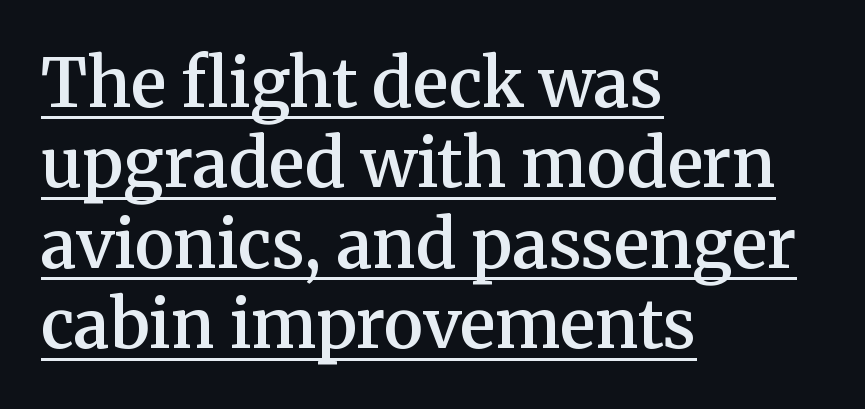
The image shows 67 px semibold serif type, upright; set left-aligned, line spacing 1.2x, normal letter spacing, underlined; medium stroke contrast and a medium x-height.
